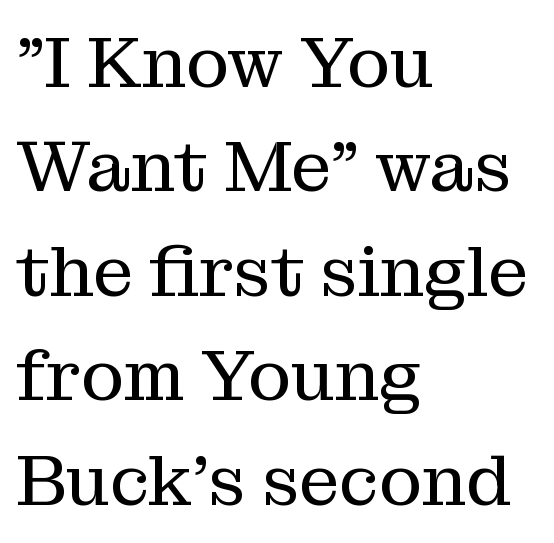
The image shows 72 px regular-weight serif type, upright; set left-aligned, normal line spacing (1.45x), normal letter spacing, not underlined; medium stroke contrast and a medium x-height.
